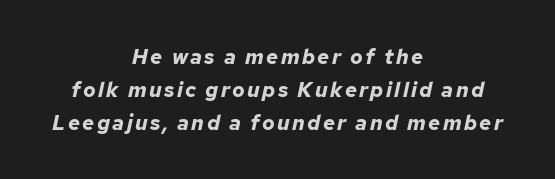
The whole block is typeset with a tilt. A bare baseline throughout the passage. Weight: bold. Vertical spacing — default. Typeset on center — no edge is straight.
